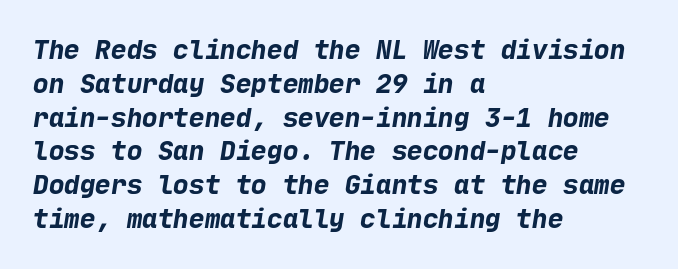
Q: Is the text bold? A: Yes.
Q: Is the text underlined? A: No.
Q: How is the paragraph aligned? A: Left-aligned.
Q: Is the spacing between letters normal or unusually wide? A: Normal.
Q: Is the spacing between lines tight, normal or loose? A: Normal.
